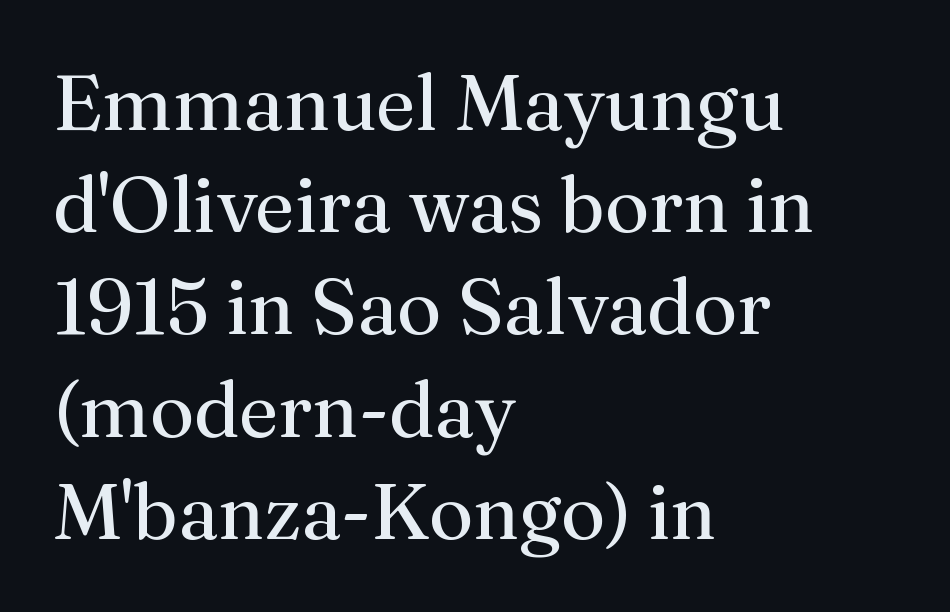
{"serif": "yes", "italic": "no", "bold": "no", "weight": "regular", "width": "normal", "stroke_contrast": "medium", "x_height": "medium", "monospaced": "no", "underline": "no", "align": "left", "line_spacing": "normal", "line_spacing_ratio": 1.31, "letter_spacing": "normal", "letter_spacing_em": 0.0, "glyph_px": 78}
